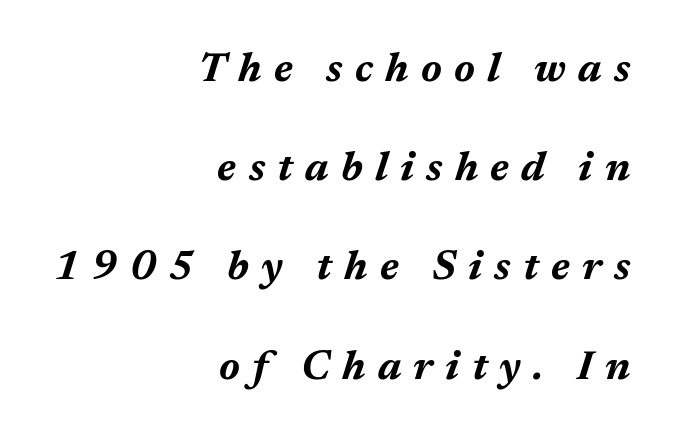
Does the leading feel generous? Absolutely, it's lavish. Proportional: the letters do not fall into vertical columns. The face used here has a pronounced slope to its letters. Strong, thick strokes mark this as bold type.
